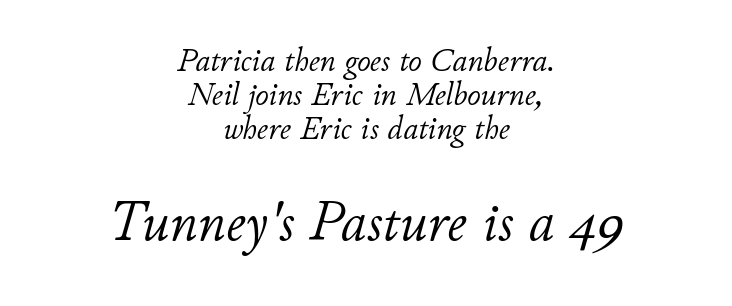
Whoever set this chose condensed vertical rhythm over breathing room. Look at the glyph heights: the lower group is clearly the bigger setting. The zone under the glyphs is completely vacant. Observe the ordinary spacing: letters are neighbours, not strangers. A quiet, ordinary-to-light weight characterises the typeface.
